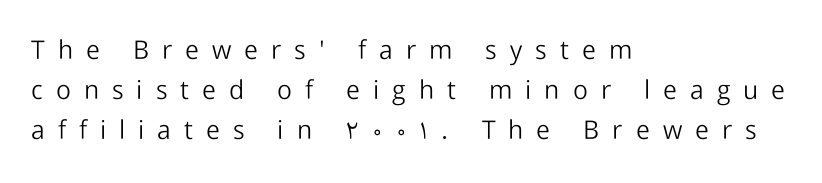
Q: Is the text bold? A: No.
Q: Is the text italic (slanted)? A: No, it is upright.
Q: Is the text underlined? A: No.
Q: How is the paragraph aligned? A: Left-aligned.
Q: Is the spacing between letters normal or unusually wide? A: Unusually wide.
Q: Is the spacing between lines tight, normal or loose? A: Normal.
